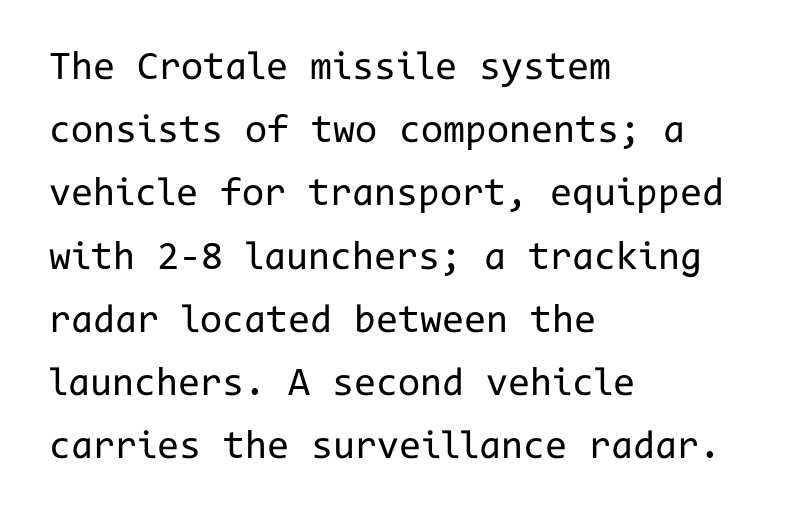
The strip under each line holds only bare page. The letterforms sit shoulder to shoulder at normal distance. The strokes carry an ordinary text weight at most. The rendering anchors every line to the left-hand side. Horizontal bands of white between lines are of average thickness. Every character here occupies the same horizontal width, giving the sample a typewriter-like rhythm.
